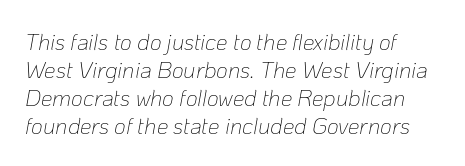
The image shows 23 px text type, italic (leaning right); set left-aligned, line spacing 1.22x, normal letter spacing, not underlined.
